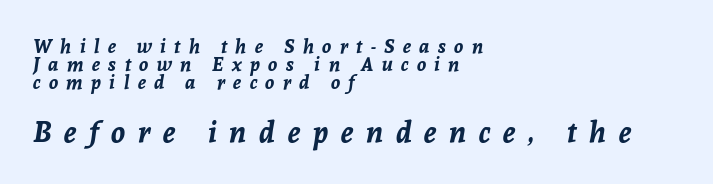
The image shows 29 px bold type, italic (leaning right); set left-aligned, tight line spacing (0.96x), unusually wide letter spacing (+0.44 em), not underlined; the second (bottom) block is 1.53x larger; low stroke contrast and a medium x-height.
